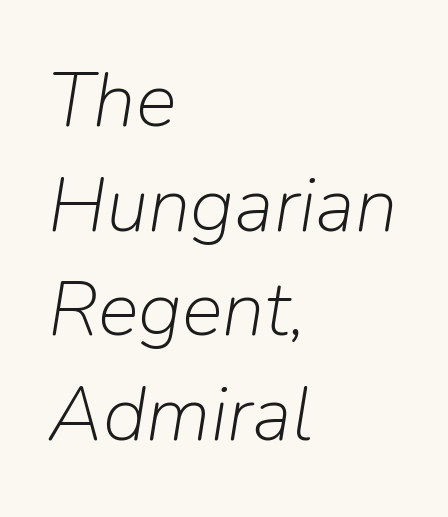
Q: Is the text bold? A: No.
Q: Is the text italic (slanted)? A: Yes, it leans right by about 9 degrees.
Q: Is the text underlined? A: No.
Q: How is the paragraph aligned? A: Left-aligned.
Q: Is the spacing between letters normal or unusually wide? A: Normal.
Q: Is the spacing between lines tight, normal or loose? A: Normal.
Q: Width (condensed, normal, or wide)? A: Normal.
Q: Stroke contrast? A: Low.
Q: x-height? A: Medium.
Q: Monospaced? A: No.
